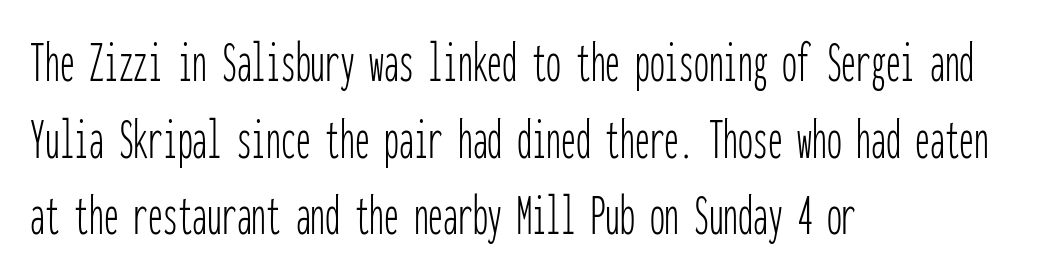
Q: Is the text bold? A: No.
Q: Is the text italic (slanted)? A: No, it is upright.
Q: Is the typeface a serif or a sans-serif typeface? A: Sans-serif.
Q: Is the text underlined? A: No.
Q: How is the paragraph aligned? A: Left-aligned.
Q: Is the spacing between letters normal or unusually wide? A: Normal.
Q: Is the spacing between lines tight, normal or loose? A: Normal.
Q: Width (condensed, normal, or wide)? A: Condensed.
Q: Stroke contrast? A: Low.
Q: x-height? A: Medium.
Q: Monospaced? A: Yes.
